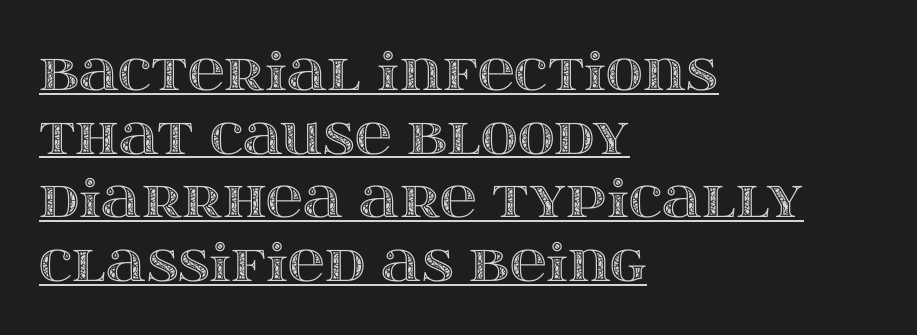
Q: Is the text italic (slanted)? A: No, it is upright.
Q: Is the text underlined? A: Yes.
Q: How is the paragraph aligned? A: Left-aligned.
Q: Is the spacing between letters normal or unusually wide? A: Normal.
Q: Is the spacing between lines tight, normal or loose? A: Normal.
Q: Width (condensed, normal, or wide)? A: Wide.
Q: x-height? A: Large.
Q: Monospaced? A: No.
